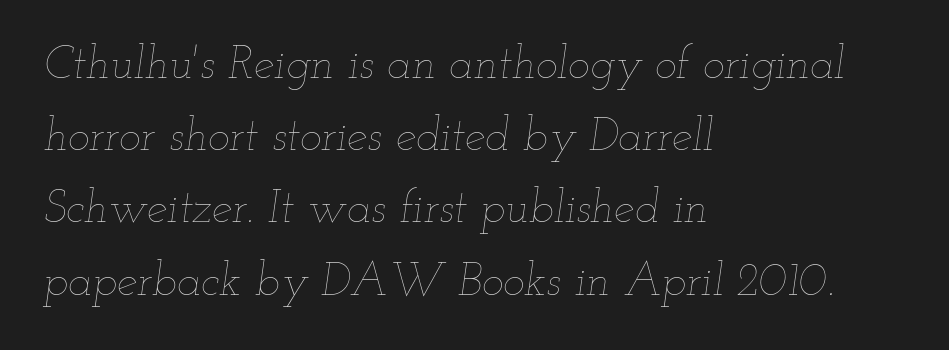
A typesetter would call this proportional, since set widths differ per character. The text block is weighted toward the left margin, trailing off unevenly rightward. Letters rest on an invisible, unmarked baseline. Regular leading.
